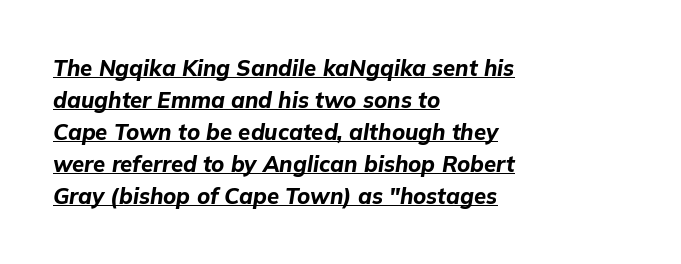
{"italic": "yes", "lean": "right", "slant_degrees": 9, "bold": "yes", "underline": "yes", "align": "left", "line_spacing": "normal", "line_spacing_ratio": 1.46, "letter_spacing": "normal", "letter_spacing_em": 0.0, "glyph_px": 22}
